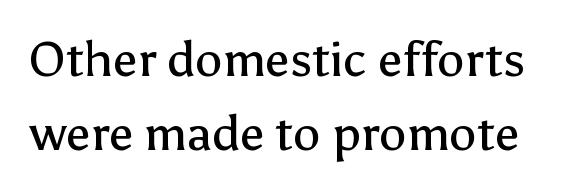
The image shows 49 px regular-weight sans-serif type, upright; set normal line spacing (1.51x), normal letter spacing, not underlined; low stroke contrast and a medium x-height.
